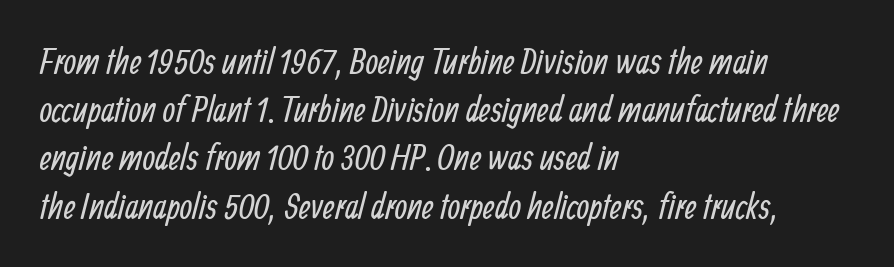
{"serif": "no", "bold": "no", "weight": "regular", "width": "condensed", "stroke_contrast": "low", "x_height": "medium", "monospaced": "no", "underline": "no", "align": "left", "line_spacing": "normal", "line_spacing_ratio": 1.34, "letter_spacing": "normal", "letter_spacing_em": 0.0, "glyph_px": 36}
